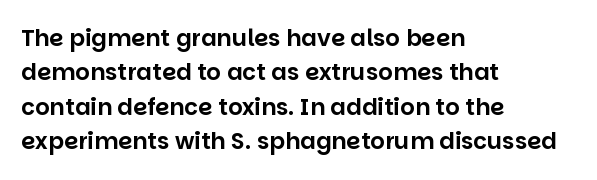
{"italic": "no", "underline": "no", "align": "left", "line_spacing": "normal", "line_spacing_ratio": 1.5, "letter_spacing": "normal", "letter_spacing_em": 0.0, "glyph_px": 23}
